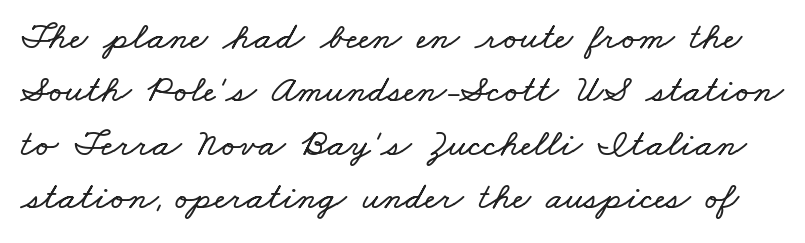
{"width": "wide", "stroke_contrast": "low", "x_height": "small", "monospaced": "no", "underline": "no", "line_spacing": "normal", "line_spacing_ratio": 1.37, "letter_spacing": "normal", "letter_spacing_em": 0.0, "glyph_px": 39}
